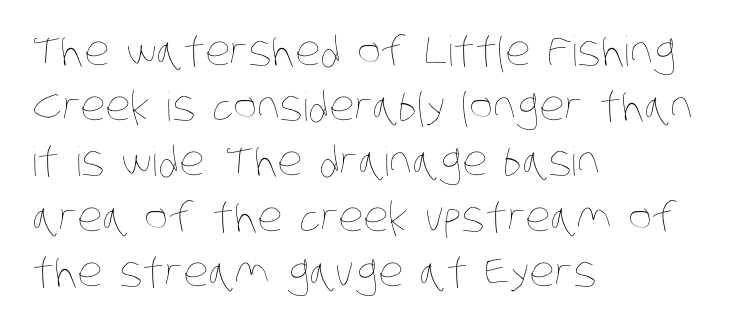
Q: Is the text bold? A: No.
Q: Is the text underlined? A: No.
Q: How is the paragraph aligned? A: Left-aligned.
Q: Is the spacing between letters normal or unusually wide? A: Normal.
Q: Is the spacing between lines tight, normal or loose? A: Normal.
Q: Width (condensed, normal, or wide)? A: Condensed.
Q: Stroke contrast? A: Low.
Q: x-height? A: Large.
Q: Monospaced? A: No.
